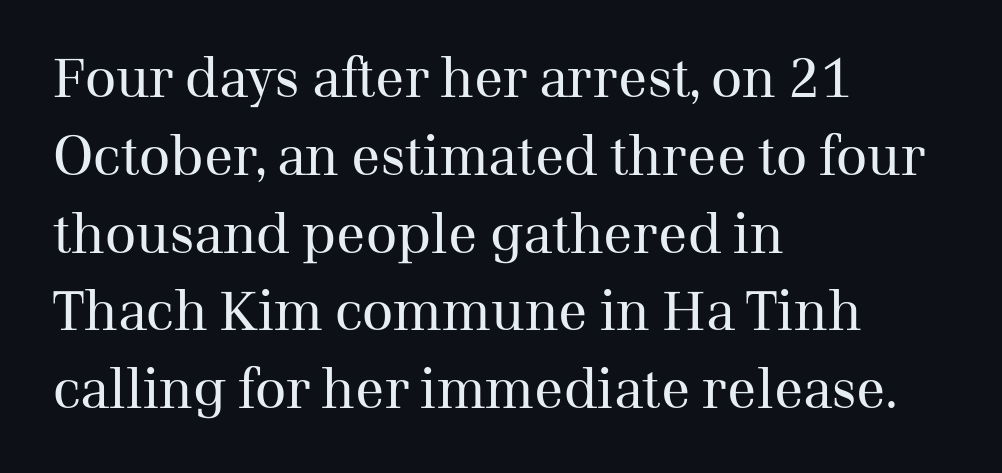
Caption: face not bold, strokes unweighted. The face used here is proportionally spaced, like ordinary book or web type. Notice how the stems are strictly vertical — no italics here. Layout note: lines flush left. A clean baseline with only descenders dipping below it. Old-style or modern, the face here clearly has serifs.
